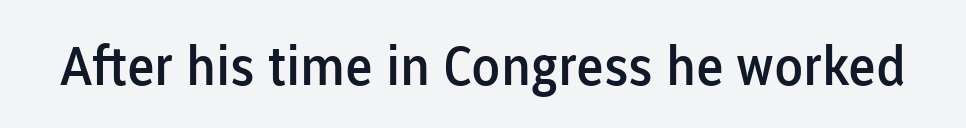
The image shows 54 px semibold sans-serif type, upright; set normal letter spacing, not underlined; low stroke contrast and a medium x-height.
